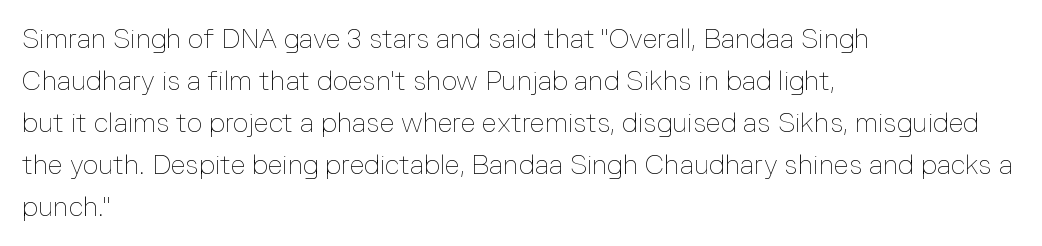
Each new line begins a customary step beneath the previous one. The passage shown is not underscored anywhere. Weight: not bold — regular or lighter. Nope, not italic — everything's standing straight. A classic flush-left, rag-right setting is used for this passage.
